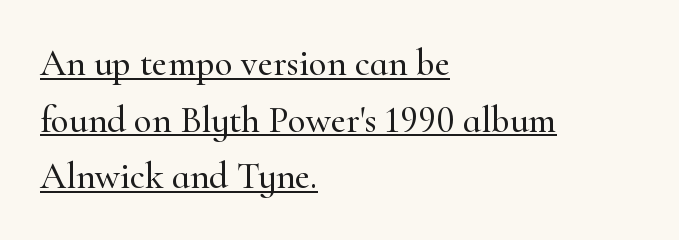
{"serif": "yes", "italic": "no", "width": "normal", "stroke_contrast": "high", "x_height": "small", "monospaced": "no", "underline": "yes", "align": "left", "line_spacing": "normal", "line_spacing_ratio": 1.53, "letter_spacing": "normal", "letter_spacing_em": 0.0, "glyph_px": 37}
